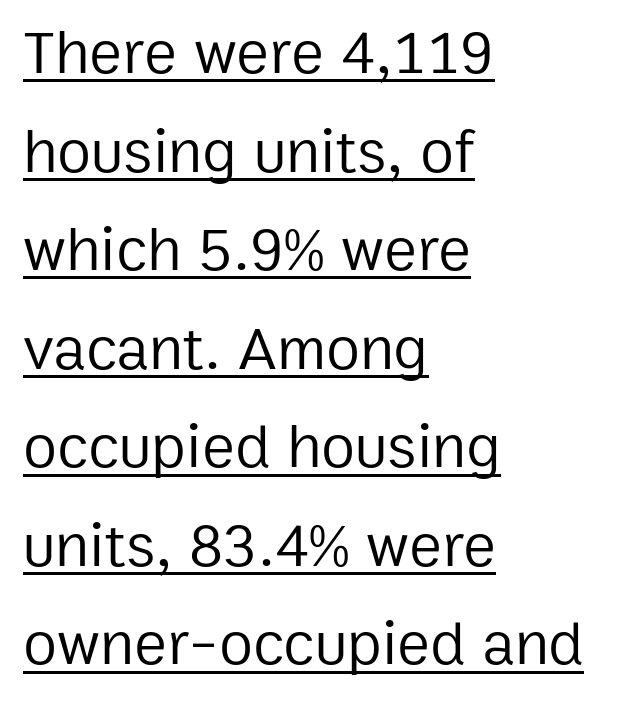
{"serif": "no", "italic": "no", "bold": "no", "weight": "regular", "width": "normal", "stroke_contrast": "low", "x_height": "medium", "monospaced": "no", "underline": "yes", "align": "left", "line_spacing": "normal", "line_spacing_ratio": 1.59, "letter_spacing": "normal", "letter_spacing_em": 0.0, "glyph_px": 62}
